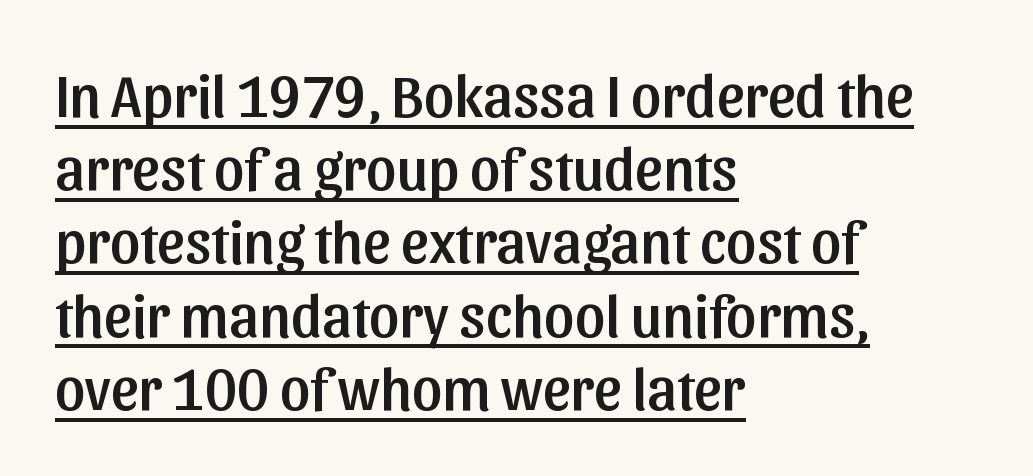
Q: Is the text italic (slanted)? A: No, it is upright.
Q: Is the typeface a serif or a sans-serif typeface? A: Sans-serif.
Q: Is the text underlined? A: Yes.
Q: How is the paragraph aligned? A: Left-aligned.
Q: Is the spacing between letters normal or unusually wide? A: Normal.
Q: Width (condensed, normal, or wide)? A: Normal.
Q: Stroke contrast? A: Low.
Q: x-height? A: Medium.
Q: Monospaced? A: No.
